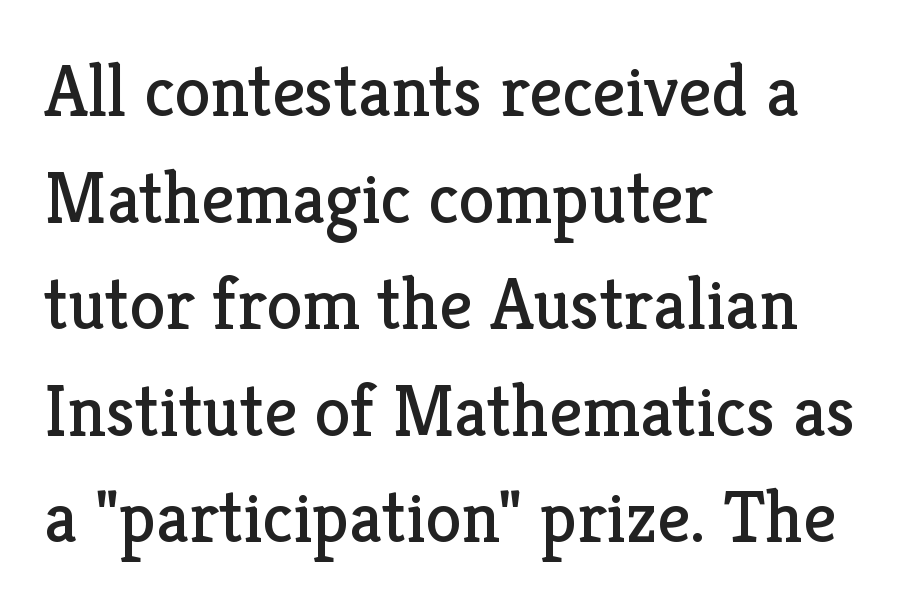
No chunkiness to these letters — they're not bold. No word sits above an underline. The rendering uses natural spacing where letterforms have individual widths. If you drew a line through each stem, it would be perfectly vertical.
